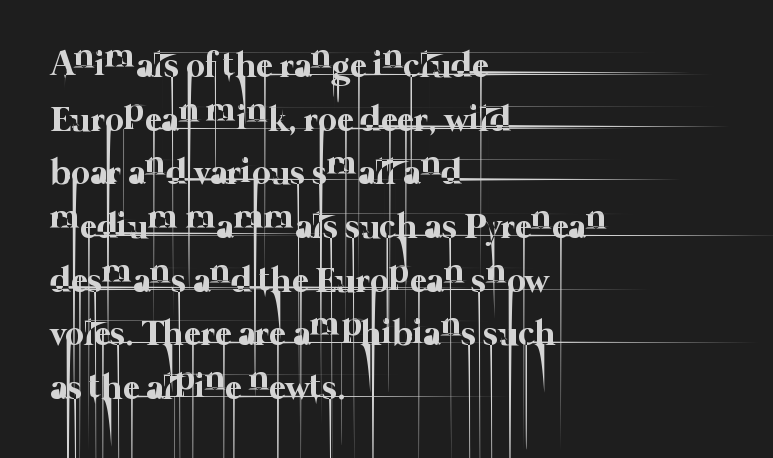
Q: Is the text bold? A: No.
Q: Is the text underlined? A: No.
Q: How is the paragraph aligned? A: Left-aligned.
Q: Is the spacing between letters normal or unusually wide? A: Normal.
Q: Is the spacing between lines tight, normal or loose? A: Normal.
Q: Width (condensed, normal, or wide)? A: Normal.
Q: Stroke contrast? A: Low.
Q: x-height? A: Medium.
Q: Monospaced? A: No.
